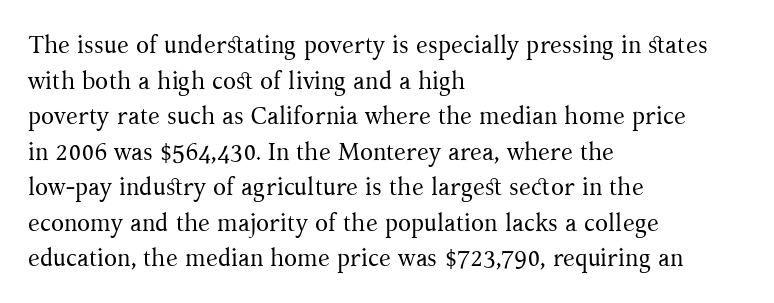
Q: Is the text bold? A: No.
Q: Is the text italic (slanted)? A: No, it is upright.
Q: Is the text underlined? A: No.
Q: How is the paragraph aligned? A: Left-aligned.
Q: Is the spacing between letters normal or unusually wide? A: Normal.
Q: Is the spacing between lines tight, normal or loose? A: Normal.
